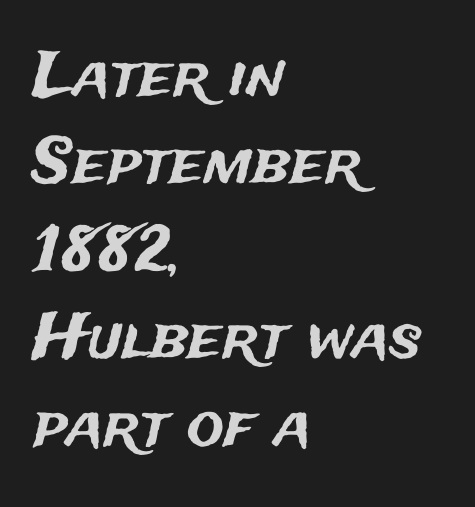
The image shows 62 px sans-serif type; set left-aligned, normal line spacing (1.41x), normal letter spacing, not underlined; medium stroke contrast and a medium x-height.
